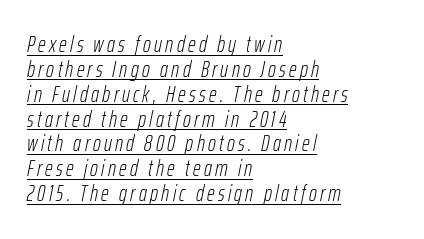
These lines stack with their left ends in a neat column. A light-to-regular cut is what we see here. A typesetter would mark this as italic. Horizontal bands of white between lines are thin slivers.
